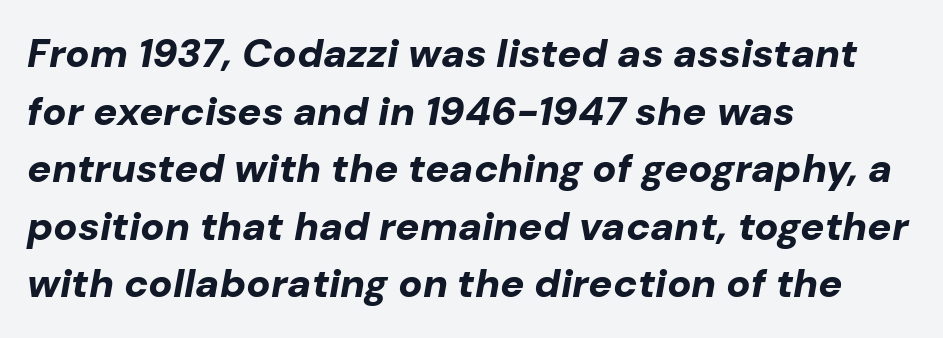
{"italic": "yes", "lean": "right", "slant_degrees": 10, "bold": "yes", "weight": "bold", "width": "normal", "stroke_contrast": "low", "x_height": "medium", "monospaced": "no", "underline": "no", "align": "left", "line_spacing": "normal", "line_spacing_ratio": 1.44, "letter_spacing": "normal", "letter_spacing_em": 0.0, "glyph_px": 40}
